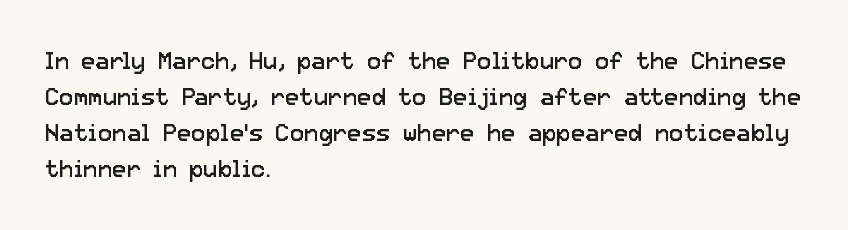
Q: Is the text bold? A: No.
Q: Is the text italic (slanted)? A: No, it is upright.
Q: Is the text underlined? A: No.
Q: How is the paragraph aligned? A: Left-aligned.
Q: Is the spacing between letters normal or unusually wide? A: Normal.
Q: Is the spacing between lines tight, normal or loose? A: Normal.
